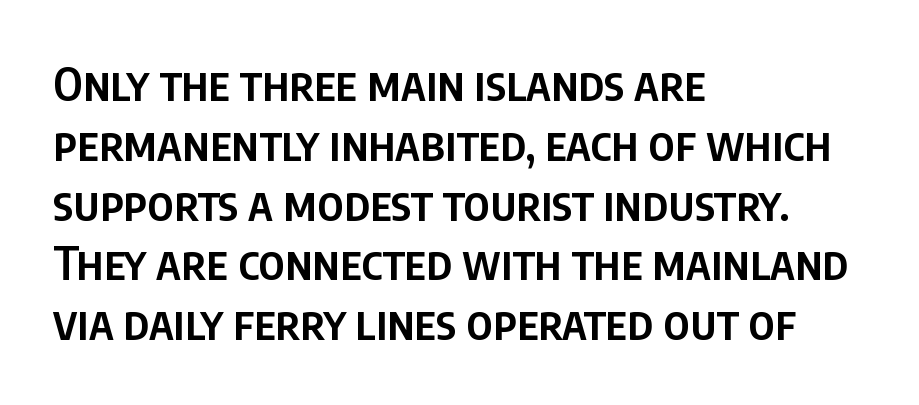
Set as a demibold, roughly 600 on the weight scale. Regarding serifs, this sample does without them. Do the characters align in a grid? No, the font is proportional. Every row of glyphs begins at an identical x-position on the left. The foot of each line stays bare and open.
